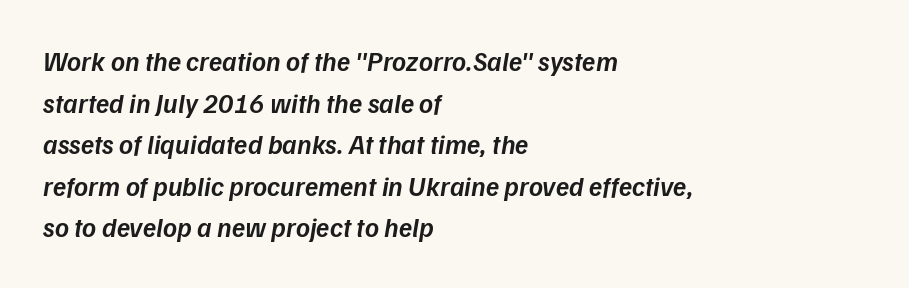
The axis of the letterforms is tilted away from vertical. Regarding leading, the lines here are spaced in the standard way. Descenders are the only things crossing below the line. In terms of weight, the rendering is demibold, just under bold. Visually the block forms a straight wall on the left and a jagged coastline on the right. Each word holds together tightly as a unit, with standard inter-letter gaps.
